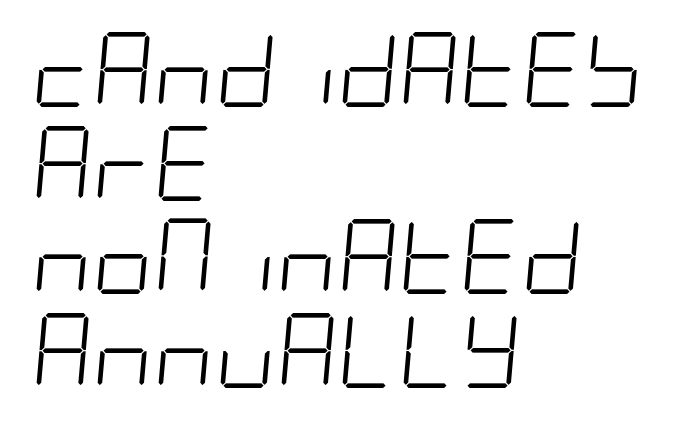
Q: Is the text bold? A: No.
Q: Is the text italic (slanted)? A: Yes, it leans right by about 5 degrees.
Q: Is the text underlined? A: No.
Q: How is the paragraph aligned? A: Left-aligned.
Q: Is the spacing between letters normal or unusually wide? A: Normal.
Q: Is the spacing between lines tight, normal or loose? A: Normal.
Q: Width (condensed, normal, or wide)? A: Condensed.
Q: Stroke contrast? A: Low.
Q: x-height? A: Large.
